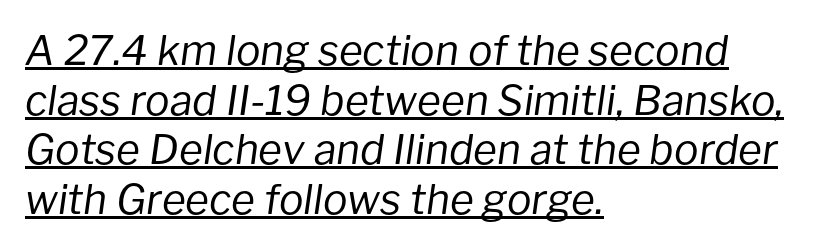
{"italic": "yes", "lean": "right", "slant_degrees": 8, "bold": "no", "weight": "regular", "width": "normal", "stroke_contrast": "low", "x_height": "medium", "monospaced": "no", "underline": "yes", "align": "left", "line_spacing_ratio": 1.21, "letter_spacing": "normal", "letter_spacing_em": 0.0, "glyph_px": 41}
